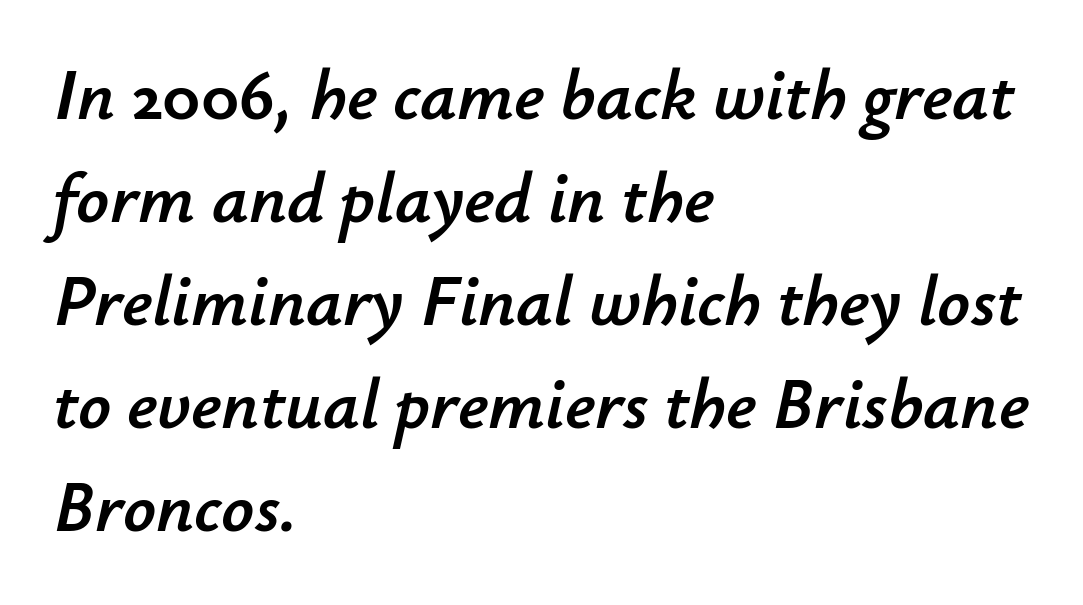
Layout note: lines flush left. The rows are spaced the way most documents space them. Think of a printed novel: that variable character pitch is what you see here. The letters sit at their default tracking, neither squeezed nor spread.
